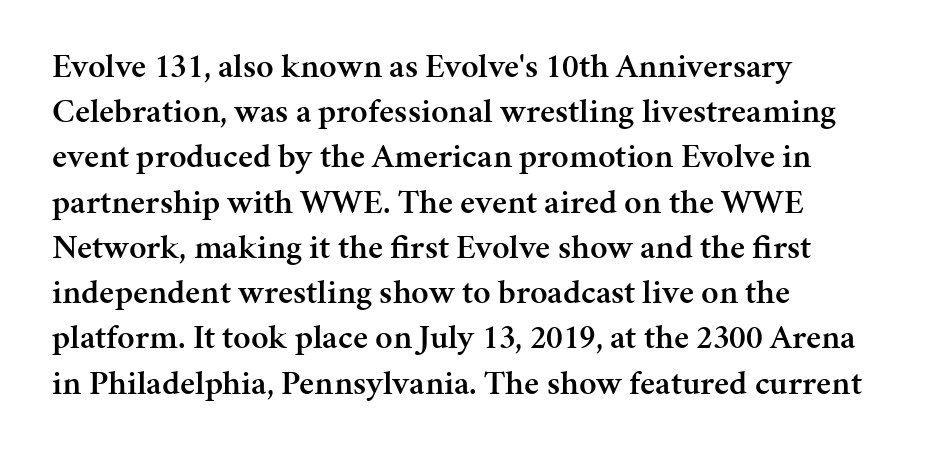
{"serif": "yes", "italic": "no", "bold": "semi", "weight": "semibold", "width": "normal", "stroke_contrast": "medium", "x_height": "medium", "monospaced": "no", "underline": "no", "align": "left", "line_spacing": "normal", "line_spacing_ratio": 1.33, "letter_spacing": "normal", "letter_spacing_em": 0.0, "glyph_px": 34}
